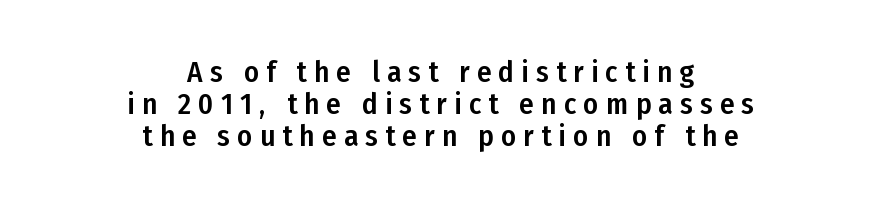
{"serif": "no", "italic": "no", "width": "condensed", "stroke_contrast": "low", "x_height": "medium", "monospaced": "no", "underline": "no", "align": "center", "line_spacing": "tight", "line_spacing_ratio": 1.11, "letter_spacing": "wide", "letter_spacing_em": 0.25, "glyph_px": 29}
